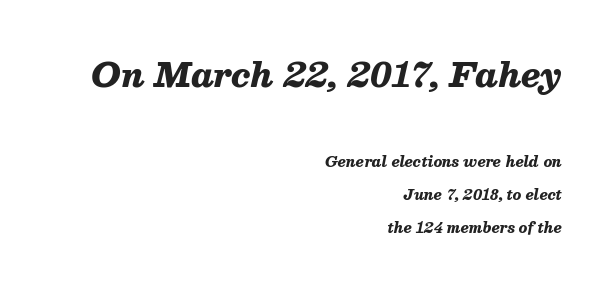
{"italic": "yes", "lean": "right", "slant_degrees": 13, "bold": "yes", "weight": "heavy", "width": "normal", "stroke_contrast": "medium", "x_height": "medium", "monospaced": "no", "underline": "no", "align": "right", "line_spacing": "loose", "line_spacing_ratio": 2.36, "letter_spacing": "normal", "letter_spacing_em": 0.0, "larger_block": "first", "size_ratio": 2.36, "glyph_px": 33}
